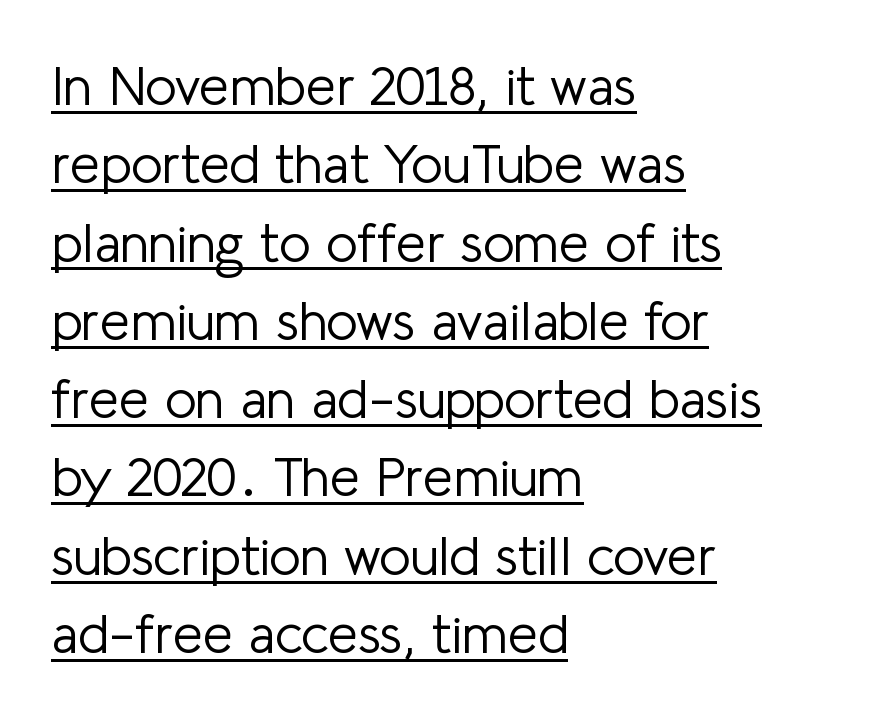
Italic: no, the glyphs are upright roman. Here the glyphs are tracked normally, forming tight word shapes. Leading matches the norm, producing a regular column. Caption: multi-line text, flush left, ragged right. No feet cap the strokes, marking this as sans-serif type. Caption: lettering with a line underneath.
